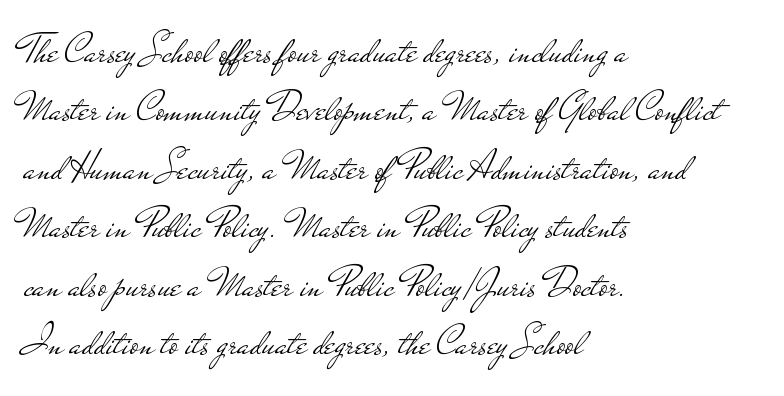
{"serif": "no", "bold": "no", "weight": "light", "width": "wide", "stroke_contrast": "low", "x_height": "small", "monospaced": "no", "underline": "no", "align": "left", "line_spacing": "normal", "line_spacing_ratio": 1.39, "letter_spacing": "normal", "letter_spacing_em": 0.0, "glyph_px": 42}
